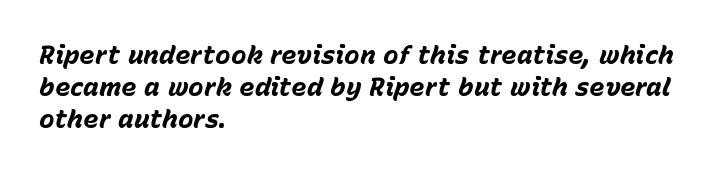
Is the type slanted? Yes — the strokes lean at a clear angle. Observe the ordinary spacing: letters are neighbours, not strangers. Unmarked baselines from the first word to the last. Is the block centered? No — it sits flush against the left margin. Weight: bold.
